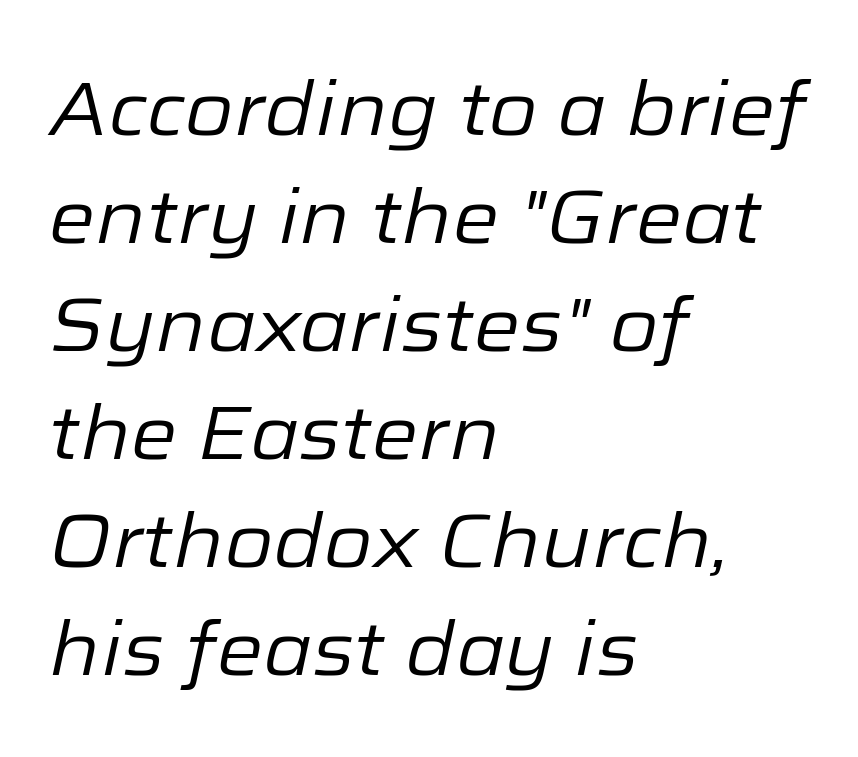
The image shows 75 px regular-weight type, italic (leaning right); set left-aligned, normal line spacing (1.44x), normal letter spacing, not underlined; low stroke contrast and a medium x-height.
